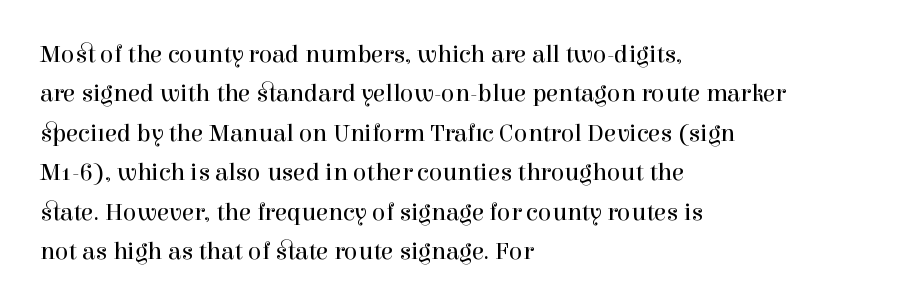
The image shows 25 px text type, upright; set left-aligned, normal line spacing (1.58x), normal letter spacing, not underlined.
